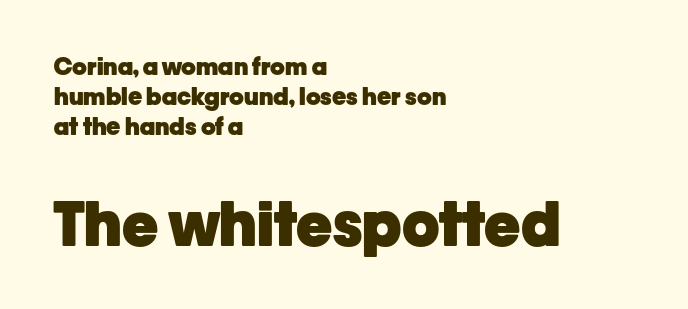
Each line starts at the same left margin while the right side varies. Grotesque or geometric, the face here clearly has no serifs. Each row of text sits above clean, open space. Tall strokes in this sample are plumb rather than angled.
